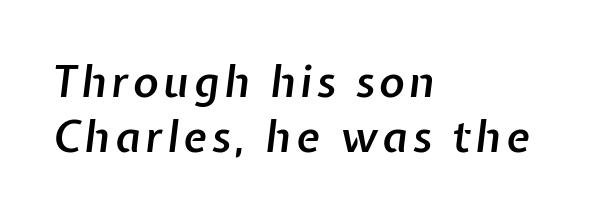
The image shows 43 px semibold type, italic (leaning right); set left-aligned, normal line spacing (1.28x), not underlined; low stroke contrast and a medium x-height.
